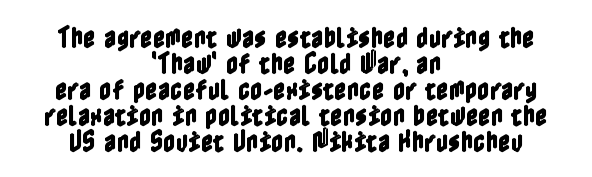
{"italic": "no", "underline": "no", "align": "center", "line_spacing": "tight", "line_spacing_ratio": 1.08, "letter_spacing": "normal", "letter_spacing_em": 0.0, "glyph_px": 24}
